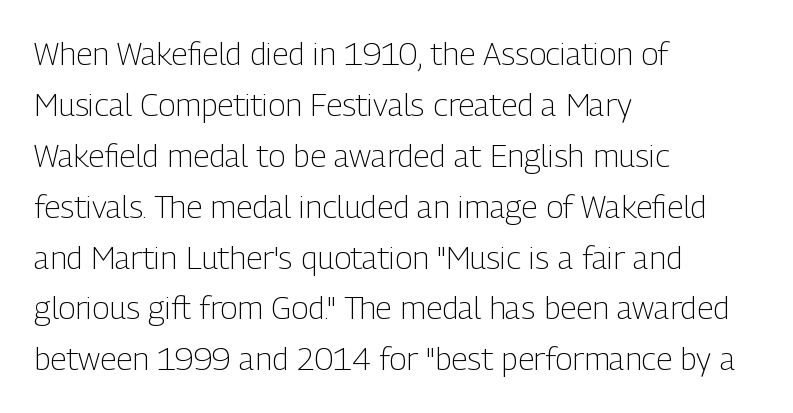
The image shows 32 px light, condensed sans-serif type, upright; set left-aligned, normal line spacing (1.59x), normal letter spacing, not underlined; low stroke contrast and a medium x-height.
